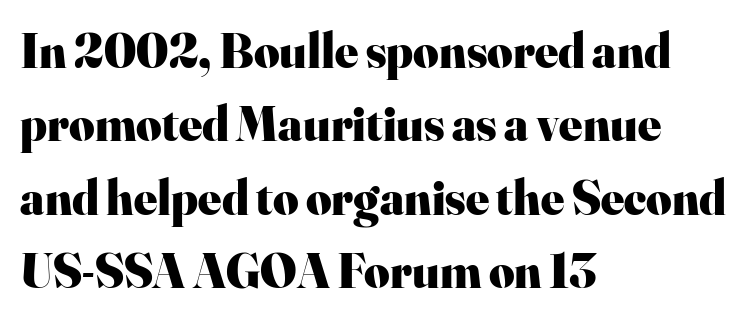
Letterform terminals end in serifs throughout the passage. A typesetter would call this proportional, since set widths differ per character. How would I describe the line gaps? Plain and ordinary. I'd describe the lettering as bold — thick and assertive. Italic: no, the glyphs are upright roman.
